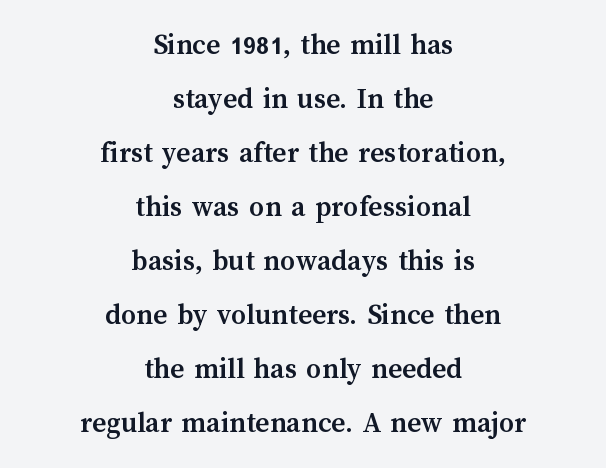
The passage shown is not underscored anywhere. Compared with an ordinary text face, these strokes are far heavier — a full bold. Every character sits straight up, as roman type does. The letters advance in unequal steps, a hallmark of proportional type. Layout note: lines centered. Observe the ordinary spacing: letters are neighbours, not strangers.
